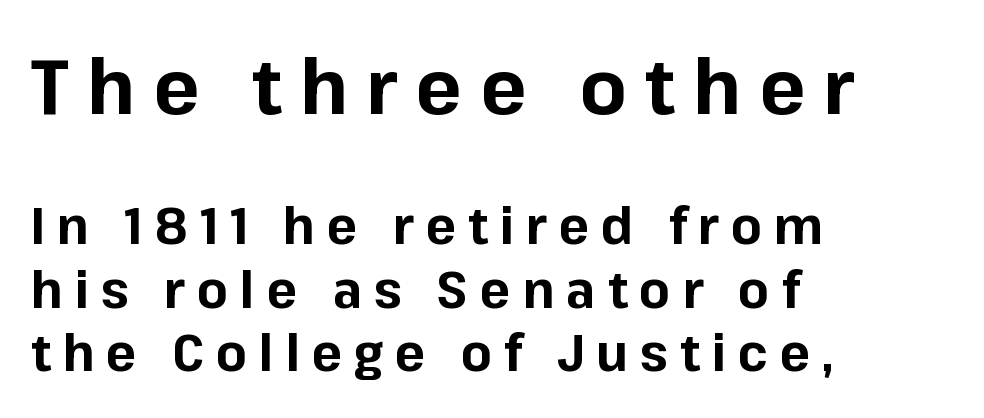
Bare-footed words on every line. Whoever set this chose a conventional vertical rhythm. When letters stand straight like this, we call the style roman or upright. The gaps between neighbouring characters are conspicuously large. This is sans-serif lettering, the kind often seen on screens and signage. Which of the two is more prominent by size? The first, at the top.
